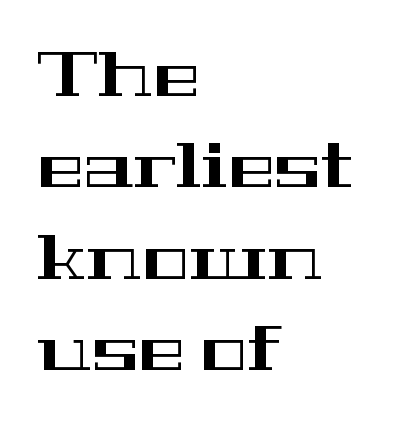
Q: Is the text italic (slanted)? A: No, it is upright.
Q: Is the typeface a serif or a sans-serif typeface? A: Serif.
Q: Is the text underlined? A: No.
Q: How is the paragraph aligned? A: Left-aligned.
Q: Is the spacing between letters normal or unusually wide? A: Normal.
Q: Is the spacing between lines tight, normal or loose? A: Normal.
Q: Width (condensed, normal, or wide)? A: Wide.
Q: Stroke contrast? A: High.
Q: x-height? A: Medium.
Q: Monospaced? A: No.
